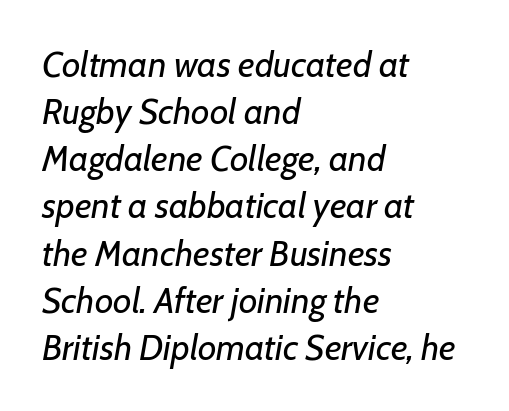
The image shows 36 px regular-weight type, italic (leaning right); set left-aligned, normal line spacing (1.31x), normal letter spacing, not underlined; low stroke contrast and a medium x-height.
